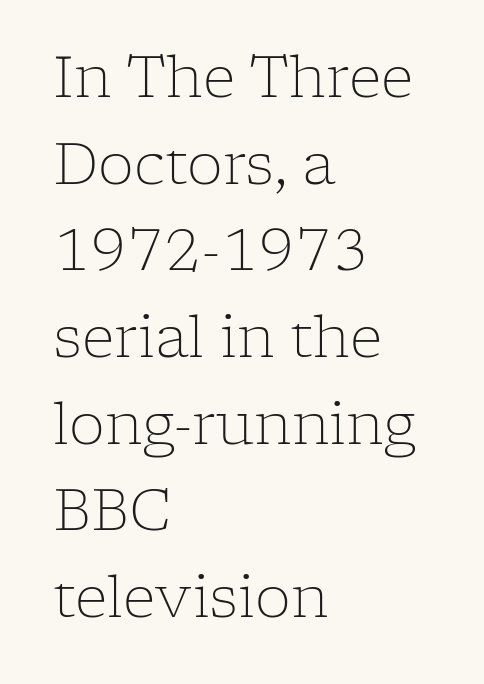
Look at the bottom of the vertical strokes: they flare into serifs here. If you measured baseline to baseline, you'd find a middling distance. Just letters on the line, the space beneath them empty. The rendering anchors every line to the left-hand side.
